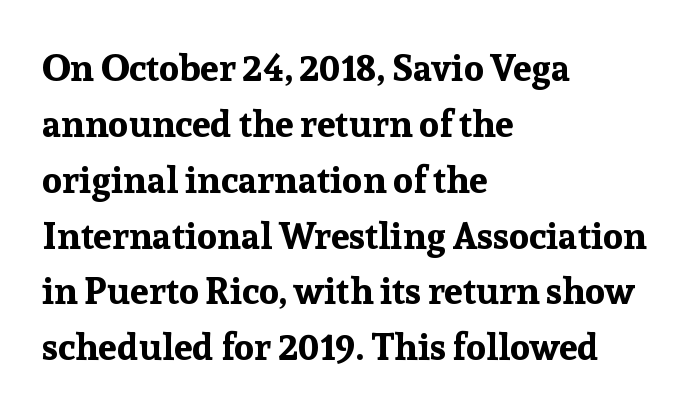
{"serif": "yes", "italic": "no", "bold": "yes", "weight": "bold", "width": "normal", "stroke_contrast": "low", "x_height": "medium", "monospaced": "no", "underline": "no", "align": "left", "line_spacing": "normal", "line_spacing_ratio": 1.51, "letter_spacing": "normal", "letter_spacing_em": 0.0, "glyph_px": 37}
